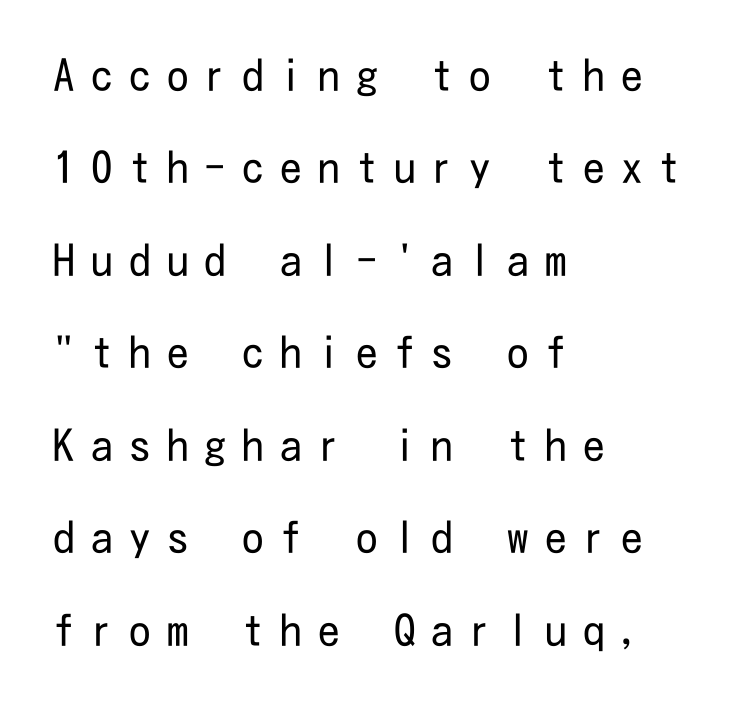
The image shows 43 px regular-weight, condensed sans-serif type, upright; set left-aligned, loose line spacing (2.15x), unusually wide letter spacing (+0.38 em), not underlined; low stroke contrast and a medium x-height.
